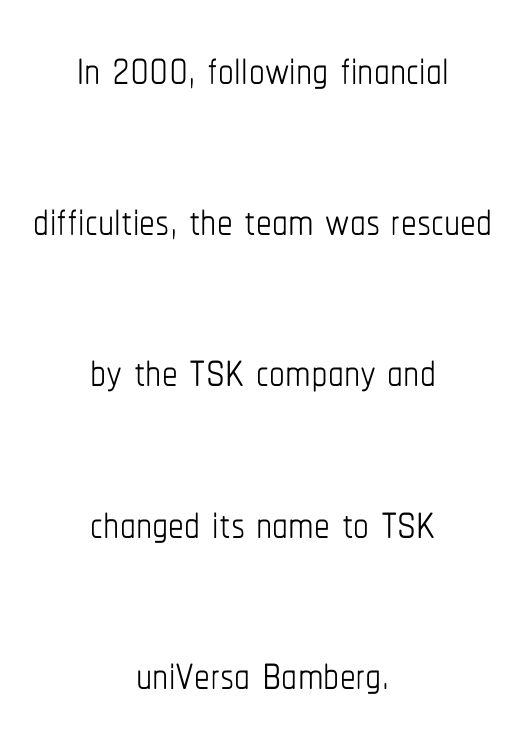
{"italic": "no", "bold": "no", "weight": "thin", "width": "condensed", "stroke_contrast": "low", "x_height": "medium", "monospaced": "no", "underline": "no", "align": "center", "line_spacing": "loose", "line_spacing_ratio": 2.4, "letter_spacing": "normal", "letter_spacing_em": 0.0, "glyph_px": 63}
